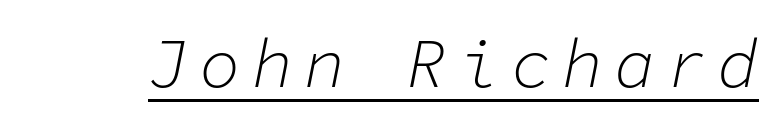
Q: Is the text bold? A: No.
Q: Is the text italic (slanted)? A: Yes, it leans right by about 11 degrees.
Q: Is the text underlined? A: Yes.
Q: Width (condensed, normal, or wide)? A: Normal.
Q: Stroke contrast? A: Low.
Q: x-height? A: Medium.
Q: Monospaced? A: Yes.
